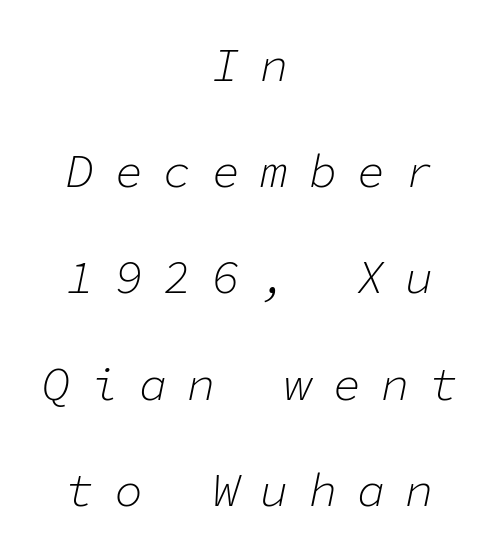
Q: Is the text bold? A: No.
Q: Is the text italic (slanted)? A: Yes, it leans right by about 11 degrees.
Q: Is the text underlined? A: No.
Q: How is the paragraph aligned? A: Centered.
Q: Is the spacing between letters normal or unusually wide? A: Unusually wide.
Q: Is the spacing between lines tight, normal or loose? A: Loose.
Q: Width (condensed, normal, or wide)? A: Normal.
Q: Stroke contrast? A: Low.
Q: x-height? A: Medium.
Q: Monospaced? A: Yes.
